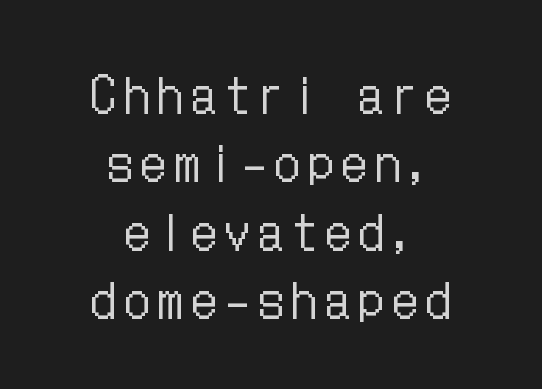
The image shows 50 px regular-weight, condensed type, upright; set centered, normal line spacing (1.37x), not underlined; low stroke contrast and a medium x-height.
